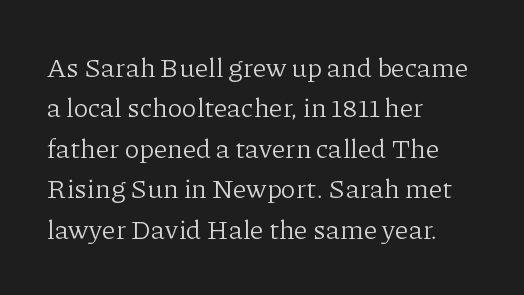
Q: Is the text bold? A: No.
Q: Is the text italic (slanted)? A: No, it is upright.
Q: Is the text underlined? A: No.
Q: How is the paragraph aligned? A: Left-aligned.
Q: Is the spacing between letters normal or unusually wide? A: Normal.
Q: Is the spacing between lines tight, normal or loose? A: Normal.
